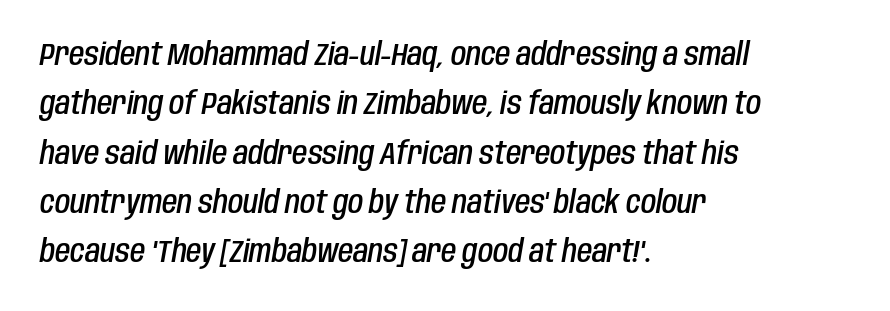
The image shows 31 px semibold, condensed type, italic (leaning right); set left-aligned, normal line spacing (1.59x), normal letter spacing, not underlined; low stroke contrast and a large x-height.
